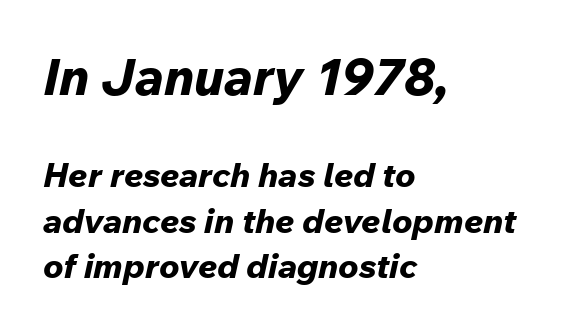
Q: Is the text bold? A: Yes.
Q: Is the text italic (slanted)? A: Yes, it leans right by about 12 degrees.
Q: Is the text underlined? A: No.
Q: How is the paragraph aligned? A: Left-aligned.
Q: Is the spacing between letters normal or unusually wide? A: Normal.
Q: Is the spacing between lines tight, normal or loose? A: Normal.
Q: Which block of text is set in a larger size, the first (top) or the second (bottom)? A: The first (top) one.
Q: Width (condensed, normal, or wide)? A: Normal.
Q: Stroke contrast? A: Low.
Q: x-height? A: Medium.
Q: Monospaced? A: No.
